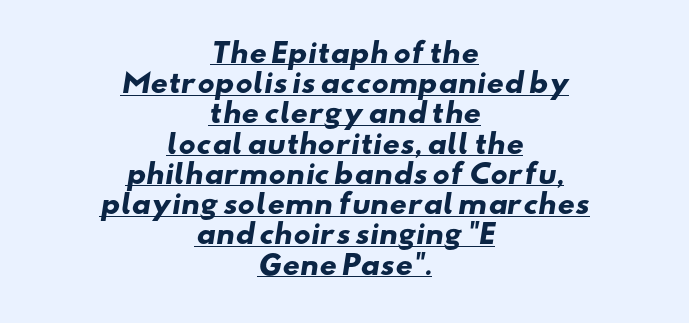
The image shows 27 px bold type; set centered, tight line spacing (1.12x), normal letter spacing, underlined.
